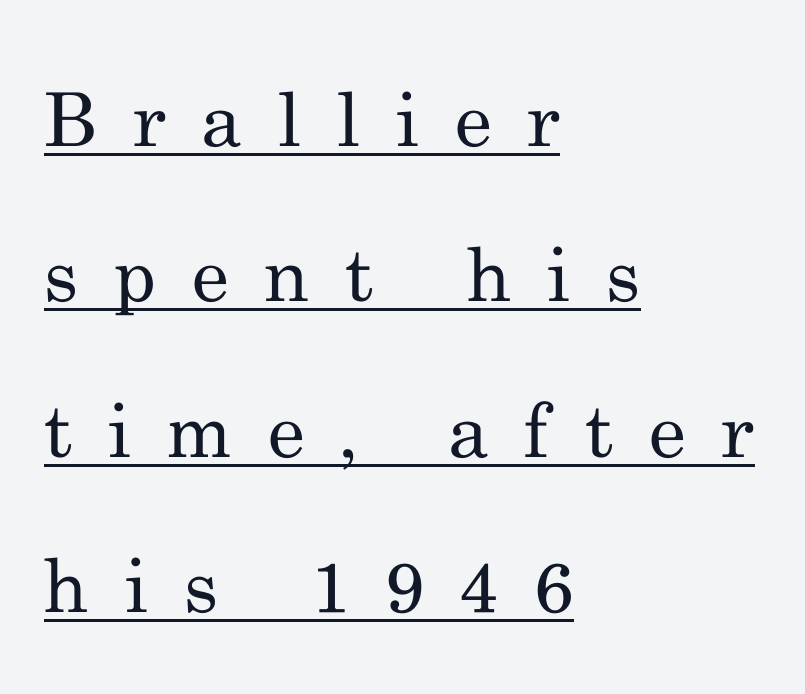
{"serif": "yes", "italic": "no", "bold": "no", "weight": "regular", "width": "normal", "stroke_contrast": "medium", "x_height": "small", "monospaced": "no", "underline": "yes", "align": "left", "line_spacing": "loose", "line_spacing_ratio": 2.1, "letter_spacing": "wide", "letter_spacing_em": 0.48, "glyph_px": 74}
